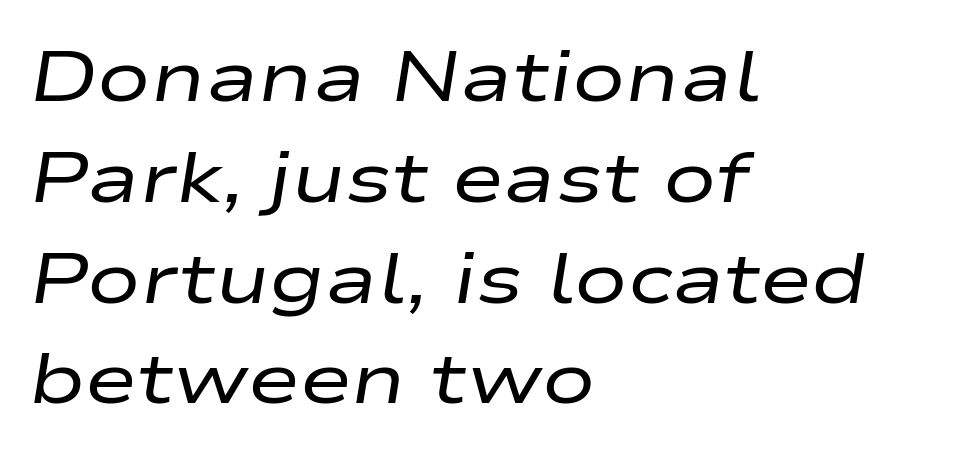
The zone under the glyphs is completely vacant. The designer left line spacing at the default. Heft: none added — not bold. Line starts are locked; line ends wander. Compared with typical body copy, the letter spacing here is the same. Here the designer chose a conventional face with non-uniform glyph widths.
